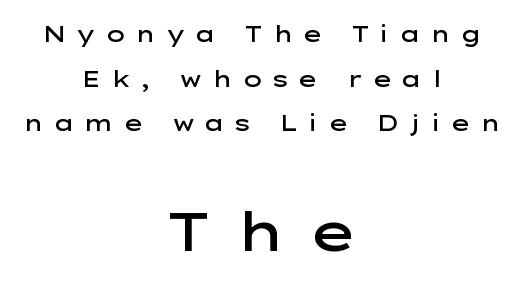
A typesetter would label this face a sans. Horizontally, the lines are justified to the midpoint only. Each letter keeps its own natural width here, so spacing adapts to shape. Visually, the bottom section dominates because its glyphs are scaled up.
